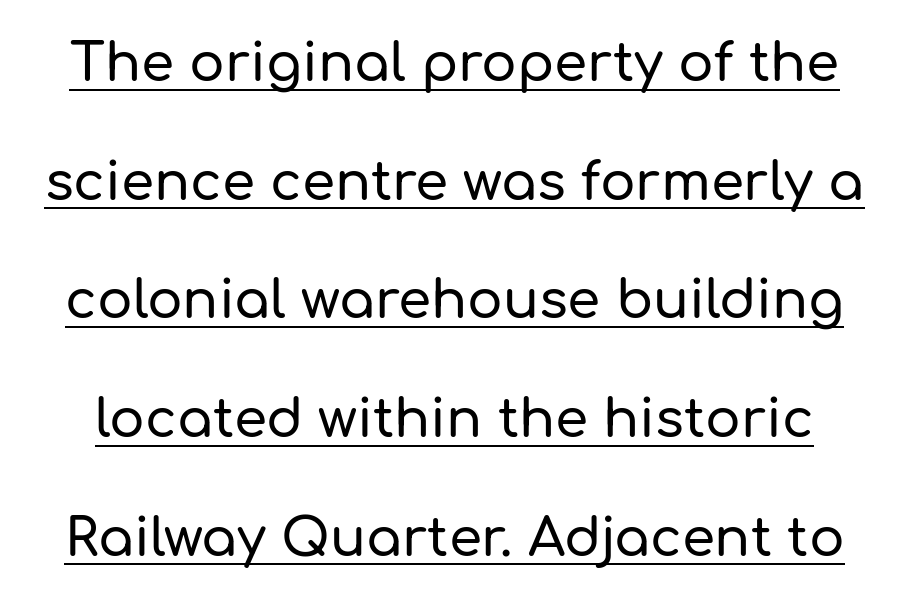
The image shows 53 px sans-serif type, upright; set loose line spacing (2.24x), normal letter spacing, underlined; low stroke contrast and a medium x-height.
